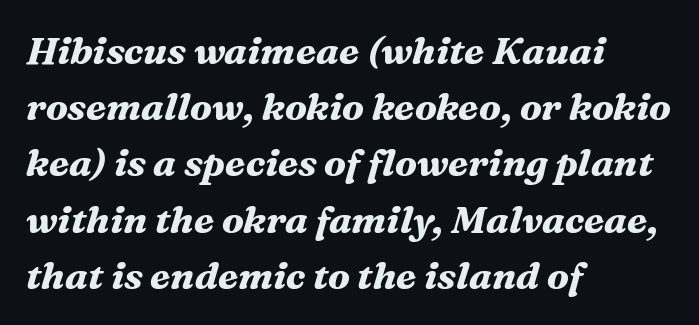
Q: Is the text bold? A: Yes.
Q: Is the text italic (slanted)? A: Yes, it leans right by about 16 degrees.
Q: Is the typeface a serif or a sans-serif typeface? A: Serif.
Q: Is the text underlined? A: No.
Q: How is the paragraph aligned? A: Left-aligned.
Q: Is the spacing between letters normal or unusually wide? A: Normal.
Q: Is the spacing between lines tight, normal or loose? A: Normal.
Q: Width (condensed, normal, or wide)? A: Normal.
Q: Stroke contrast? A: Medium.
Q: x-height? A: Medium.
Q: Monospaced? A: No.
